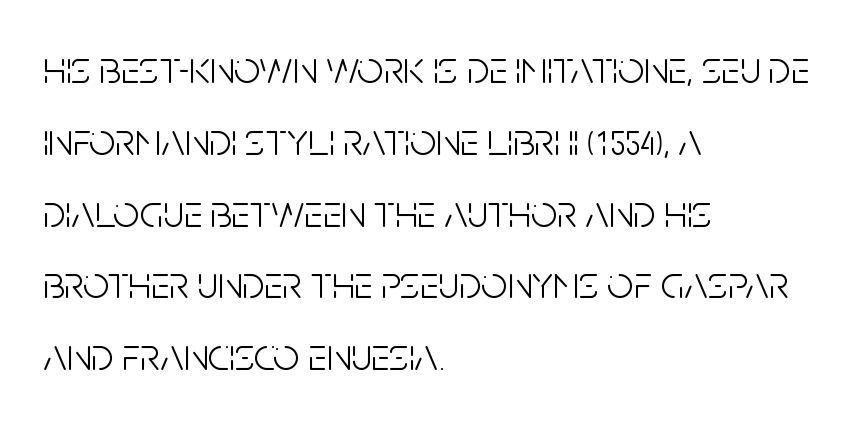
{"serif": "no", "italic": "no", "bold": "no", "weight": "light", "width": "condensed", "stroke_contrast": "low", "x_height": "large", "monospaced": "no", "underline": "no", "align": "left", "line_spacing": "normal", "line_spacing_ratio": 1.56, "letter_spacing": "normal", "letter_spacing_em": 0.0, "glyph_px": 46}
